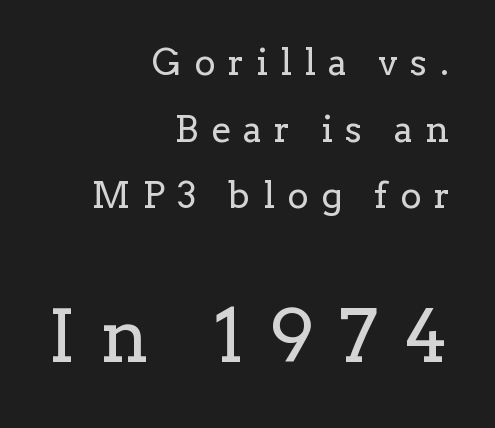
{"serif": "yes", "italic": "no", "bold": "no", "weight": "regular", "width": "normal", "stroke_contrast": "low", "x_height": "medium", "monospaced": "no", "underline": "no", "align": "right", "line_spacing_ratio": 1.85, "letter_spacing": "wide", "letter_spacing_em": 0.35, "larger_block": "second", "size_ratio": 2.03, "glyph_px": 73}
